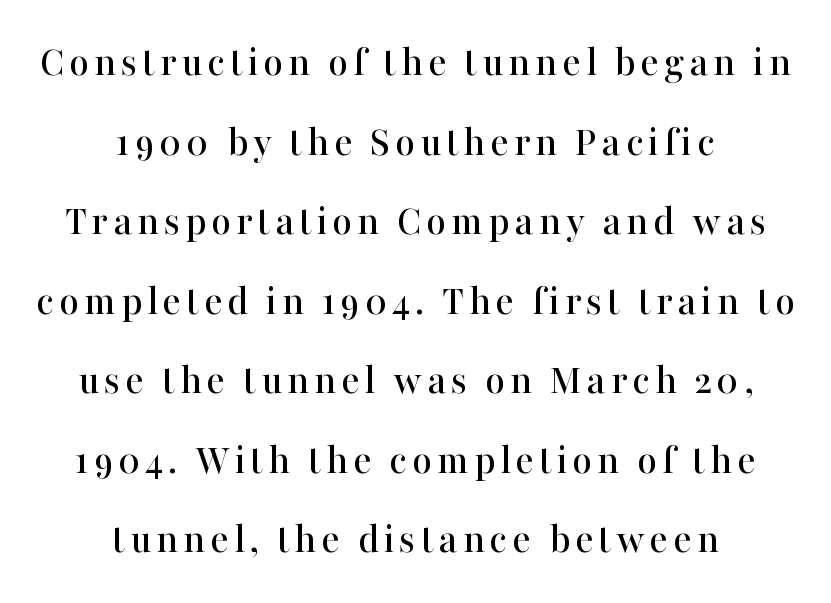
The image shows 43 px serif type, upright; set centered, line spacing 1.85x, not underlined; high stroke contrast and a medium x-height.
